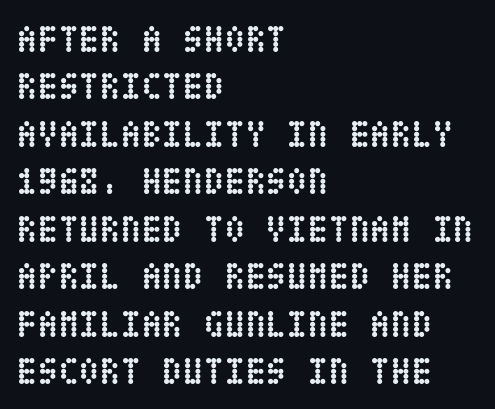
The image shows 38 px semibold, condensed type, upright; set left-aligned, normal line spacing (1.25x), normal letter spacing, not underlined; low stroke contrast and a large x-height.
